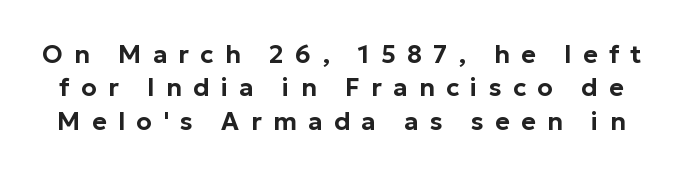
Q: Is the text italic (slanted)? A: No, it is upright.
Q: Is the text underlined? A: No.
Q: Is the spacing between letters normal or unusually wide? A: Unusually wide.
Q: Is the spacing between lines tight, normal or loose? A: Normal.
